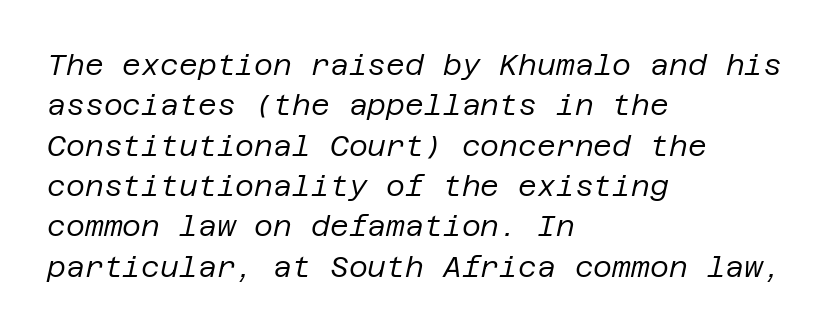
The image shows 29 px regular-weight type, italic (leaning right); set left-aligned, normal line spacing (1.39x), normal letter spacing, not underlined; low stroke contrast and a large x-height.
